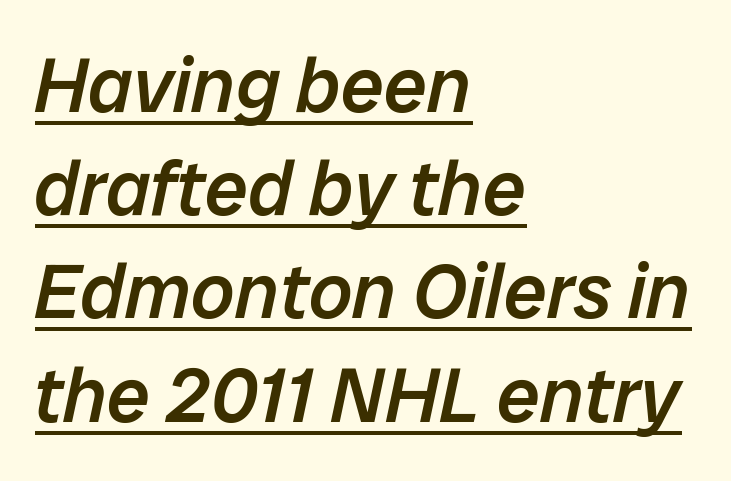
The image shows 77 px semibold type, italic (leaning right); set left-aligned, normal line spacing (1.34x), normal letter spacing, underlined; low stroke contrast and a medium x-height.
